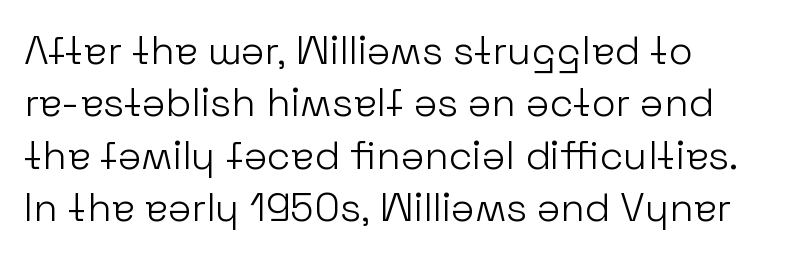
Proportional: the letters do not fall into vertical columns. Glyph-to-glyph distance matches everyday printed text. This block has exactly the height ordinary leading produces. This is roman type, the default non-slanted kind. The glyphs in this specimen are sans serif.
